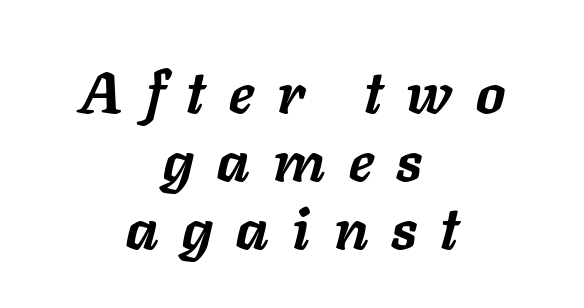
{"italic": "yes", "lean": "right", "slant_degrees": 11, "bold": "yes", "weight": "semibold", "width": "normal", "stroke_contrast": "low", "x_height": "medium", "monospaced": "no", "underline": "no", "align": "center", "line_spacing_ratio": 1.17, "letter_spacing": "wide", "letter_spacing_em": 0.41, "glyph_px": 58}
